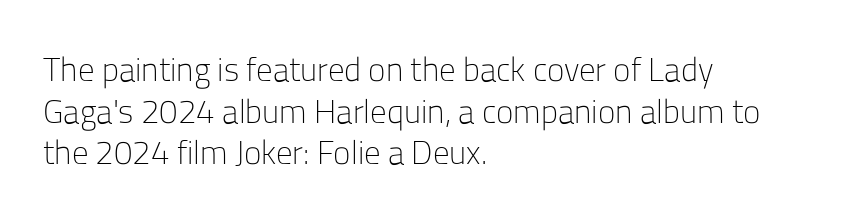
The image shows 33 px light sans-serif type, upright; set left-aligned, normal line spacing (1.26x), normal letter spacing, not underlined; low stroke contrast and a medium x-height.
